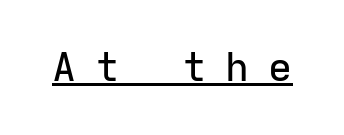
Q: Is the text italic (slanted)? A: No, it is upright.
Q: Is the typeface a serif or a sans-serif typeface? A: Sans-serif.
Q: Is the text underlined? A: Yes.
Q: Is the spacing between letters normal or unusually wide? A: Unusually wide.
Q: Width (condensed, normal, or wide)? A: Normal.
Q: Stroke contrast? A: Low.
Q: x-height? A: Medium.
Q: Monospaced? A: Yes.
